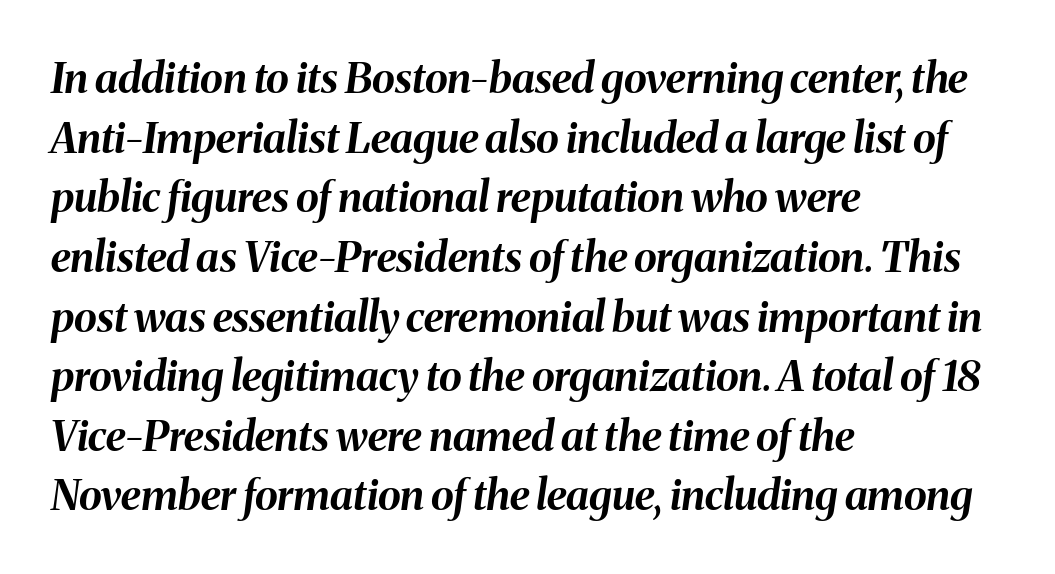
{"italic": "yes", "lean": "right", "slant_degrees": 8, "bold": "yes", "weight": "bold", "width": "normal", "stroke_contrast": "medium", "x_height": "medium", "monospaced": "no", "underline": "no", "align": "left", "line_spacing": "normal", "line_spacing_ratio": 1.42, "letter_spacing": "normal", "letter_spacing_em": 0.0, "glyph_px": 42}
